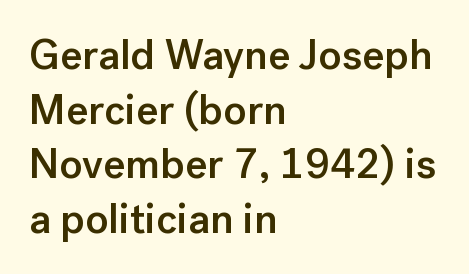
{"serif": "no", "italic": "no", "bold": "semi", "weight": "semibold", "width": "normal", "stroke_contrast": "low", "x_height": "medium", "monospaced": "no", "underline": "no", "align": "left", "line_spacing": "normal", "line_spacing_ratio": 1.3, "letter_spacing": "normal", "letter_spacing_em": 0.0, "glyph_px": 42}
